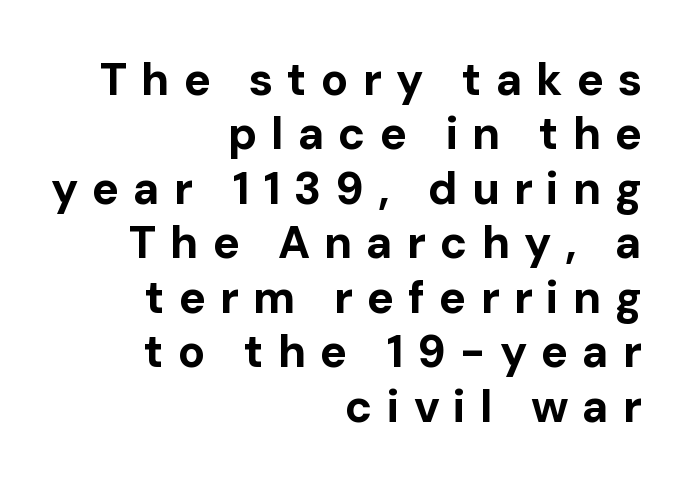
{"serif": "no", "italic": "no", "bold": "yes", "weight": "bold", "width": "normal", "stroke_contrast": "low", "x_height": "medium", "monospaced": "no", "underline": "no", "align": "right", "line_spacing_ratio": 1.21, "letter_spacing": "wide", "letter_spacing_em": 0.31, "glyph_px": 45}
